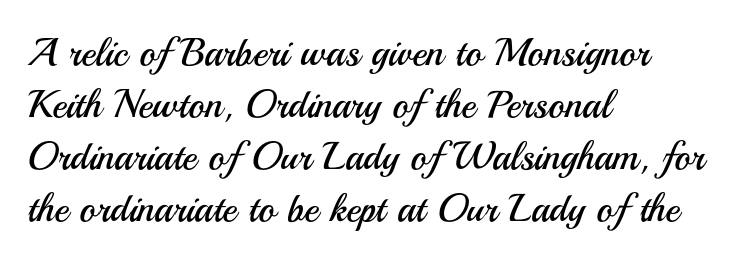
{"serif": "no", "bold": "no", "weight": "regular", "width": "normal", "stroke_contrast": "medium", "x_height": "small", "monospaced": "no", "underline": "no", "align": "left", "line_spacing": "normal", "line_spacing_ratio": 1.33, "letter_spacing": "normal", "letter_spacing_em": 0.0, "glyph_px": 39}
